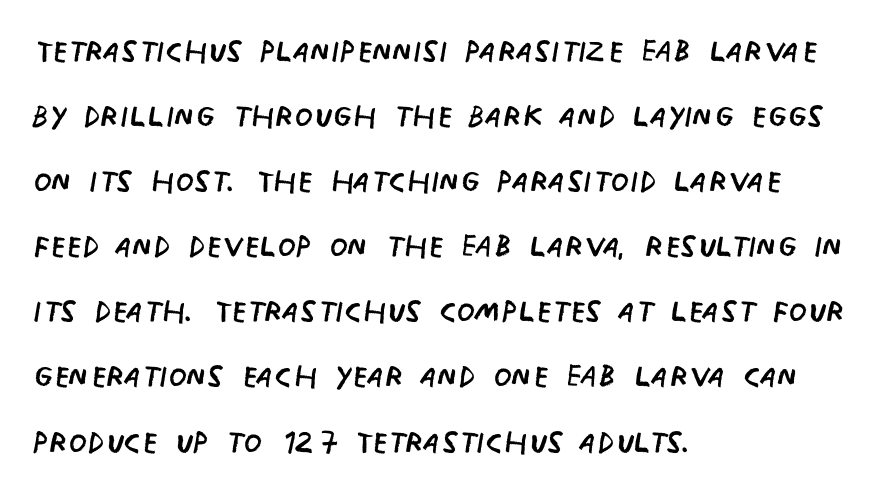
The image shows 42 px regular-weight, condensed sans-serif type; set left-aligned, normal line spacing (1.55x), normal letter spacing, not underlined; low stroke contrast and a large x-height.
